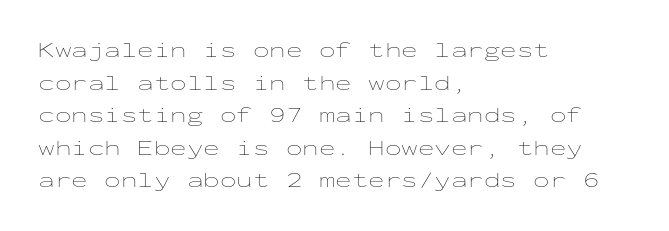
Q: Is the text bold? A: No.
Q: Is the text italic (slanted)? A: No, it is upright.
Q: Is the text underlined? A: No.
Q: How is the paragraph aligned? A: Left-aligned.
Q: Is the spacing between letters normal or unusually wide? A: Normal.
Q: Is the spacing between lines tight, normal or loose? A: Normal.
